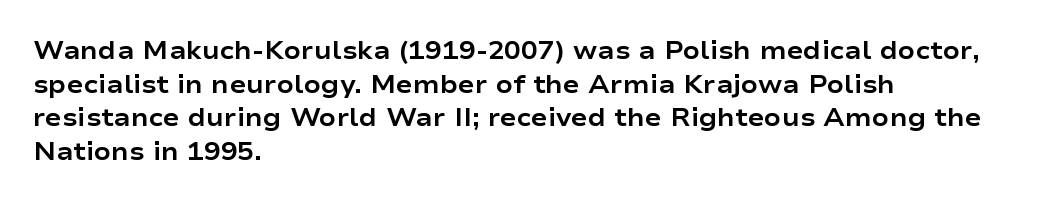
Q: Is the text bold? A: Yes.
Q: Is the text italic (slanted)? A: No, it is upright.
Q: Is the text underlined? A: No.
Q: How is the paragraph aligned? A: Left-aligned.
Q: Is the spacing between letters normal or unusually wide? A: Normal.
Q: Is the spacing between lines tight, normal or loose? A: Normal.
